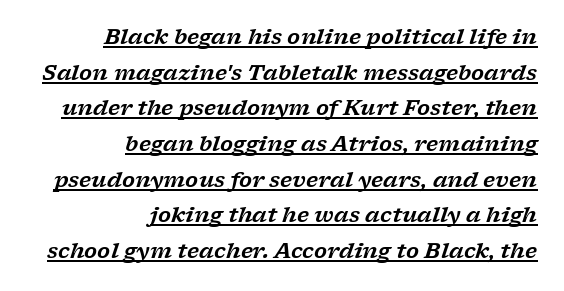
Q: Is the text italic (slanted)? A: Yes, it leans right by about 17 degrees.
Q: Is the text underlined? A: Yes.
Q: How is the paragraph aligned? A: Right-aligned.
Q: Is the spacing between letters normal or unusually wide? A: Normal.
Q: Is the spacing between lines tight, normal or loose? A: Normal.
